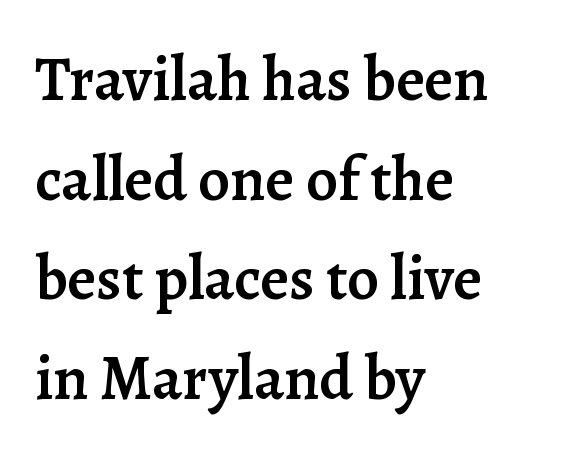
The image shows 63 px semibold serif type, upright; set left-aligned, normal line spacing (1.58x), normal letter spacing, not underlined; low stroke contrast and a medium x-height.
